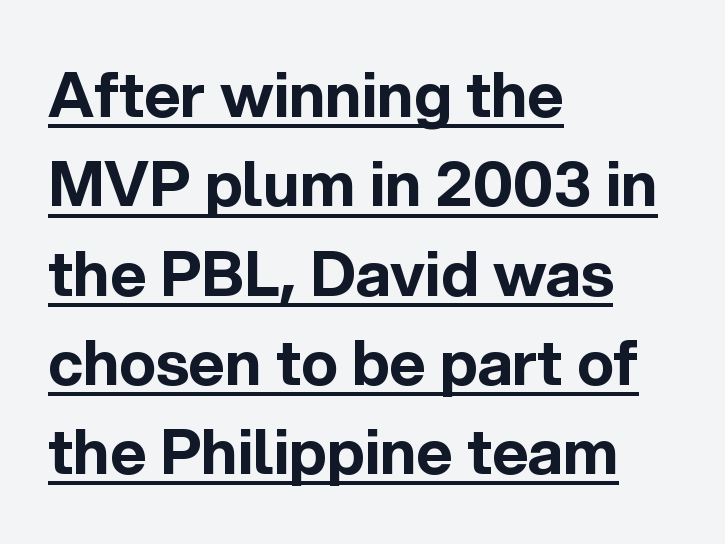
Is this a fixed-width face? No — the glyphs have proportional, varying widths. The vertical gap from one line to the next is medium. Compared with typical body copy, the letter spacing here is the same. The axis of the letterforms is exactly vertical. A continuous stroke trails under the words, as in a hyperlink. The passage shown is typeset with a sans-serif family.
